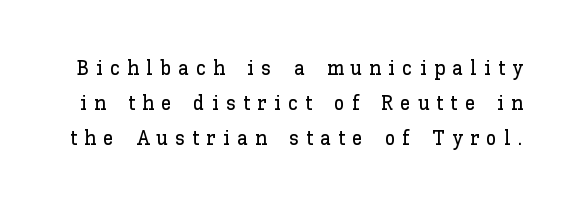
The image shows 21 px text type, upright; set normal line spacing (1.66x), unusually wide letter spacing (+0.34 em), not underlined.
